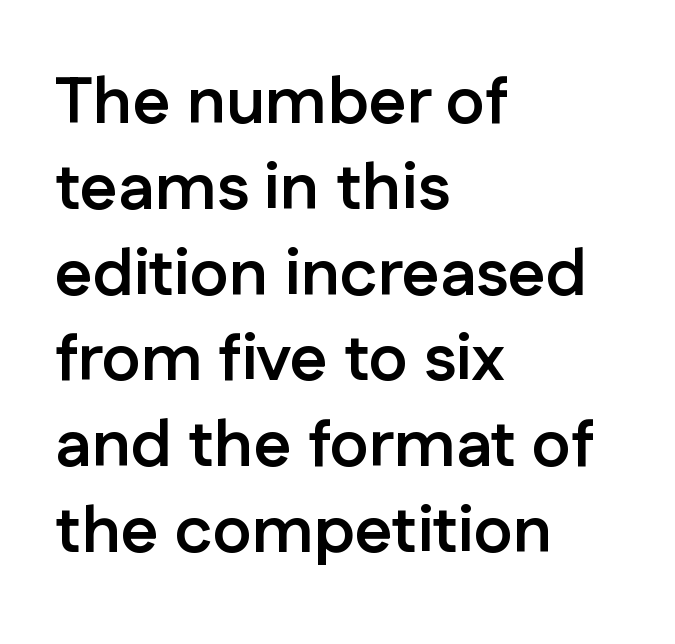
The image shows 66 px semibold sans-serif type, upright; set left-aligned, normal line spacing (1.3x), normal letter spacing, not underlined; low stroke contrast and a medium x-height.
